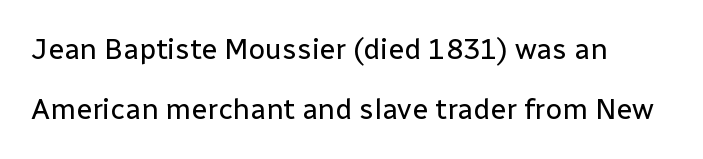
Q: Is the text bold? A: No.
Q: Is the text italic (slanted)? A: No, it is upright.
Q: Is the typeface a serif or a sans-serif typeface? A: Sans-serif.
Q: Is the text underlined? A: No.
Q: How is the paragraph aligned? A: Left-aligned.
Q: Is the spacing between letters normal or unusually wide? A: Normal.
Q: Is the spacing between lines tight, normal or loose? A: Loose.
Q: Width (condensed, normal, or wide)? A: Normal.
Q: Stroke contrast? A: Low.
Q: x-height? A: Medium.
Q: Monospaced? A: No.
